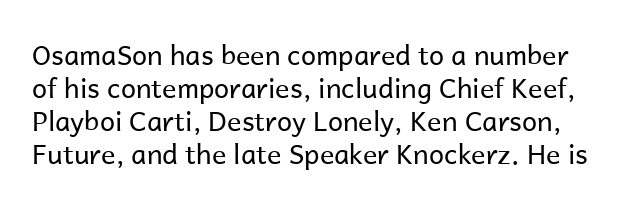
The letters stand upright; this is a roman face. Stroke thickness stays within the range of a standard reading face or lighter. Letter spacing: default. Letters rest on an invisible, unmarked baseline.
